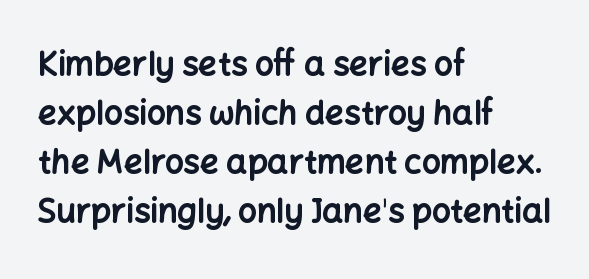
The image shows 33 px bold sans-serif type, upright; set left-aligned, normal line spacing (1.48x), normal letter spacing, not underlined; low stroke contrast and a medium x-height.
